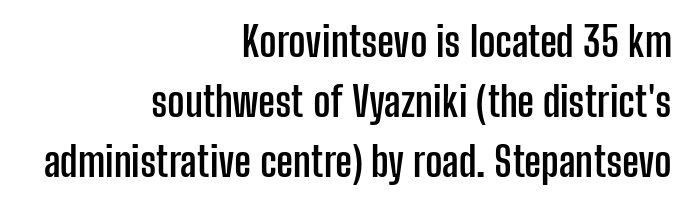
The image shows 41 px semibold, condensed sans-serif type, upright; set right-aligned, normal line spacing (1.46x), normal letter spacing, not underlined; low stroke contrast and a medium x-height.
